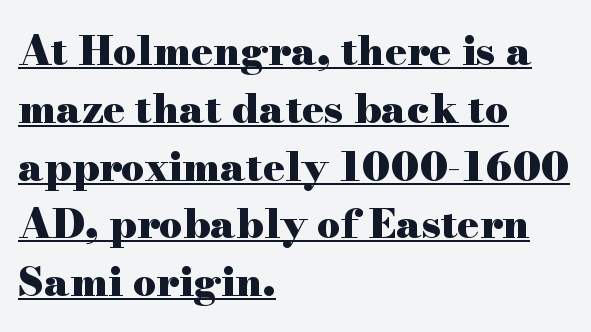
The image shows 41 px heavy, wide serif type, upright; set left-aligned, normal line spacing (1.41x), normal letter spacing, underlined; high stroke contrast and a small x-height.
